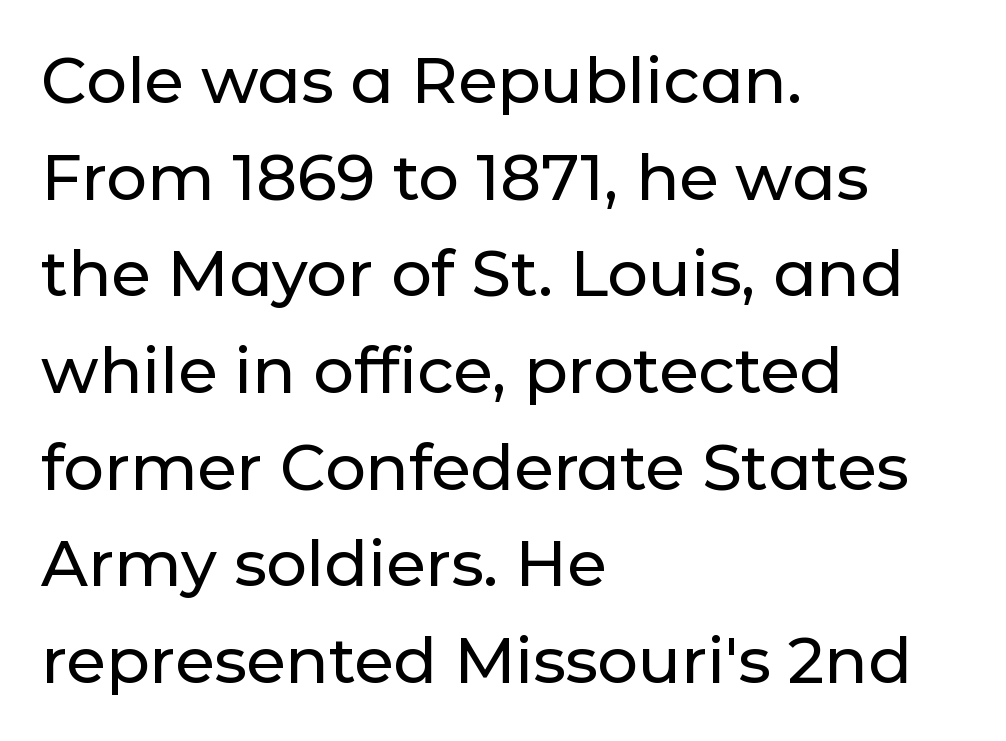
The image shows 64 px sans-serif type, upright; set left-aligned, normal line spacing (1.51x), normal letter spacing, not underlined; low stroke contrast and a medium x-height.
